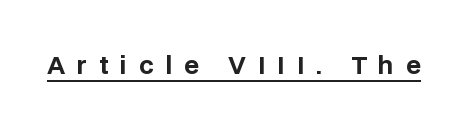
The image shows 24 px bold type, upright; set unusually wide letter spacing (+0.5 em), underlined.
